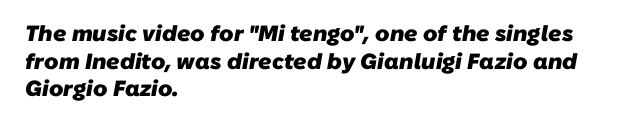
The image shows 22 px bold type; set left-aligned, normal line spacing (1.26x), normal letter spacing, not underlined.
